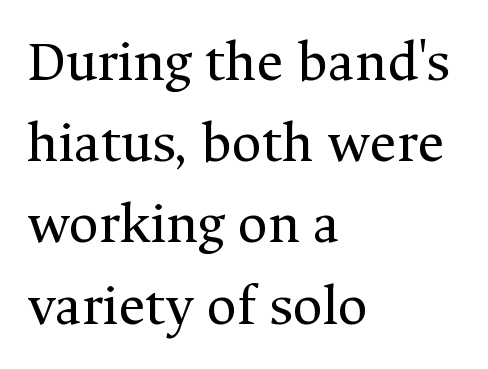
{"serif": "yes", "italic": "no", "bold": "no", "weight": "regular", "width": "normal", "stroke_contrast": "medium", "x_height": "medium", "monospaced": "no", "underline": "no", "align": "left", "line_spacing": "normal", "line_spacing_ratio": 1.4, "letter_spacing": "normal", "letter_spacing_em": 0.0, "glyph_px": 58}
